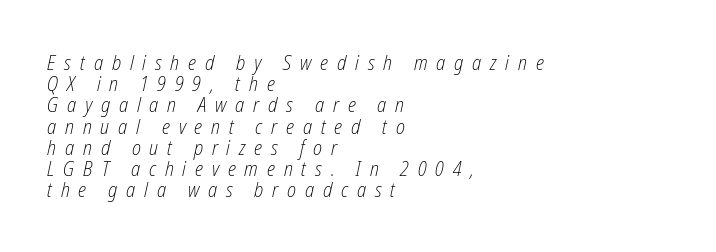
{"italic": "yes", "lean": "right", "slant_degrees": 12, "bold": "no", "underline": "no", "align": "left", "line_spacing": "tight", "line_spacing_ratio": 1.01, "letter_spacing": "wide", "letter_spacing_em": 0.42, "glyph_px": 21}
